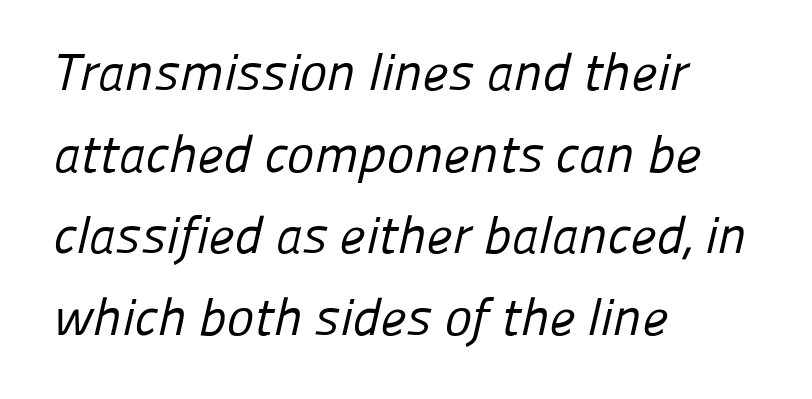
{"serif": "no", "bold": "no", "weight": "regular", "width": "normal", "stroke_contrast": "low", "x_height": "medium", "monospaced": "no", "underline": "no", "align": "left", "line_spacing": "normal", "line_spacing_ratio": 1.57, "letter_spacing": "normal", "letter_spacing_em": 0.0, "glyph_px": 52}
